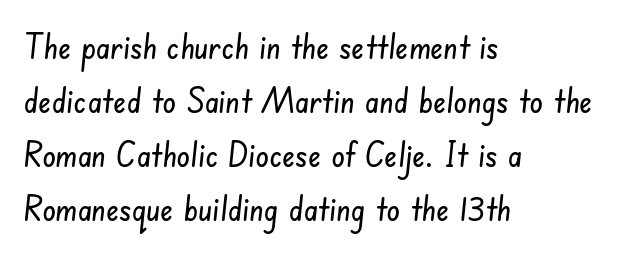
The designer left line spacing at the default. This sample has the flowing, uneven cadence of proportional lettering. Look at the bottom of the vertical strokes: they stop flat, with no serifs. The horizontal fit of the characters is conventional and even. Lines of text with bare space underneath.
